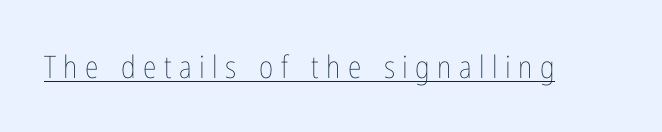
Display-style spreading of the glyphs; the letterfit is very open. Weight: in the light-to-regular range. This sample uses an upright cut, with every glyph sitting square on the baseline. Proportional: the letters do not fall into vertical columns. Notice how a bar underscores the lettering throughout.
